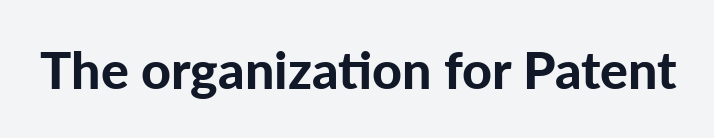
The image shows 52 px bold sans-serif type, upright; set normal letter spacing, not underlined; low stroke contrast and a medium x-height.
